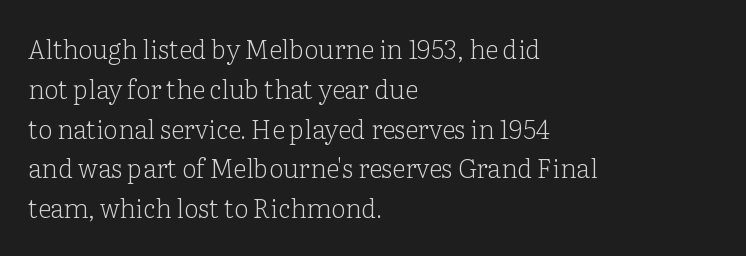
{"italic": "no", "bold": "no", "underline": "no", "align": "left", "line_spacing": "normal", "line_spacing_ratio": 1.53, "letter_spacing": "normal", "letter_spacing_em": 0.0, "glyph_px": 26}
